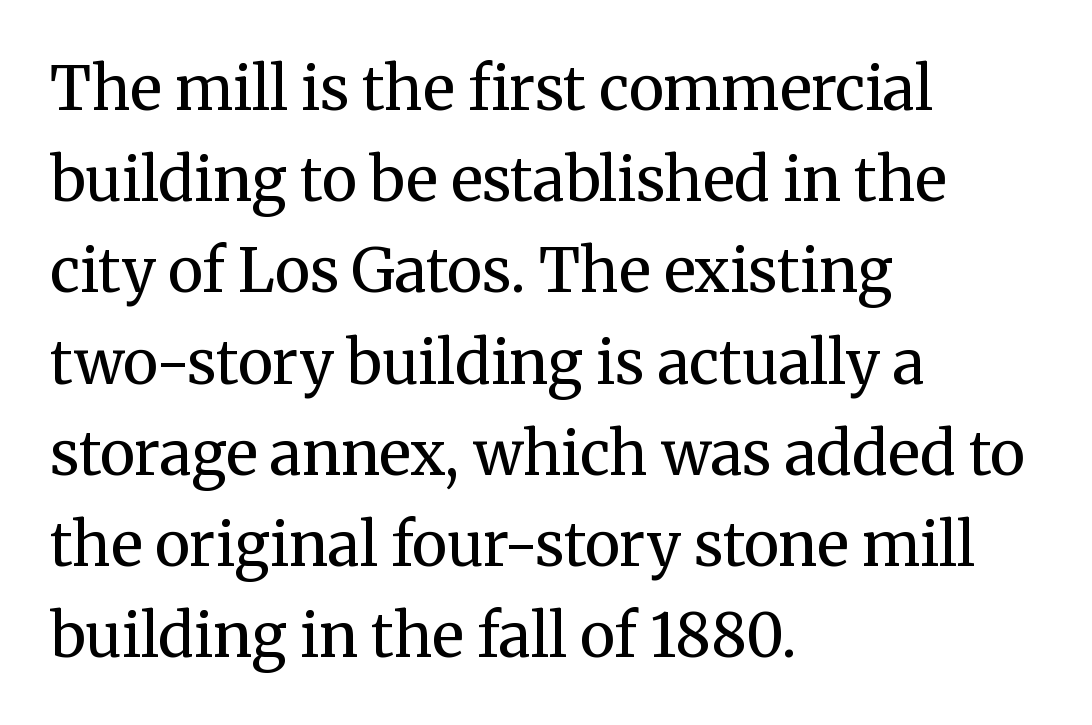
A serif font was chosen for this passage. One glance says typical: line gaps are just what's usual. These lines are rendered in a variable-pitch font. Unlike italic type, these characters show no tilt at all.
